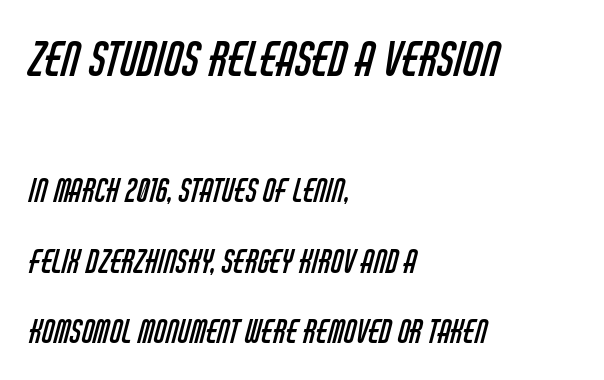
Do the characters align in a grid? No, the font is proportional. These lines are composed in type without serifs. The horizontal fit of the characters is conventional and even. This rendering uses left alignment, leaving the right contour irregular. The passage shown is not bold in any degree. The area under the type is left untouched.
